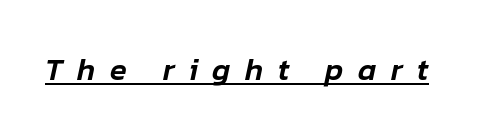
{"italic": "yes", "lean": "right", "slant_degrees": 12, "width": "normal", "stroke_contrast": "low", "x_height": "medium", "monospaced": "no", "underline": "yes", "letter_spacing": "wide", "letter_spacing_em": 0.47, "glyph_px": 31}
